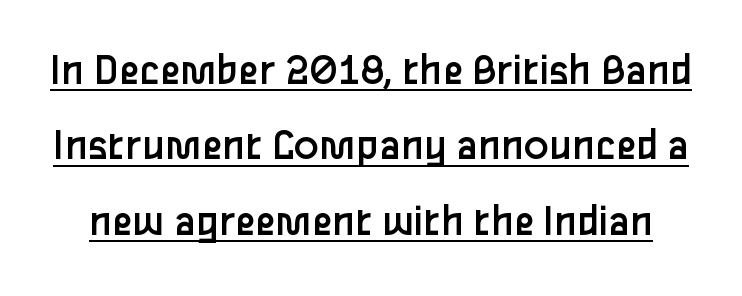
{"serif": "no", "italic": "no", "bold": "no", "weight": "regular", "width": "normal", "stroke_contrast": "low", "x_height": "medium", "monospaced": "no", "underline": "yes", "line_spacing": "normal", "line_spacing_ratio": 1.64, "letter_spacing": "normal", "letter_spacing_em": 0.0, "glyph_px": 46}
